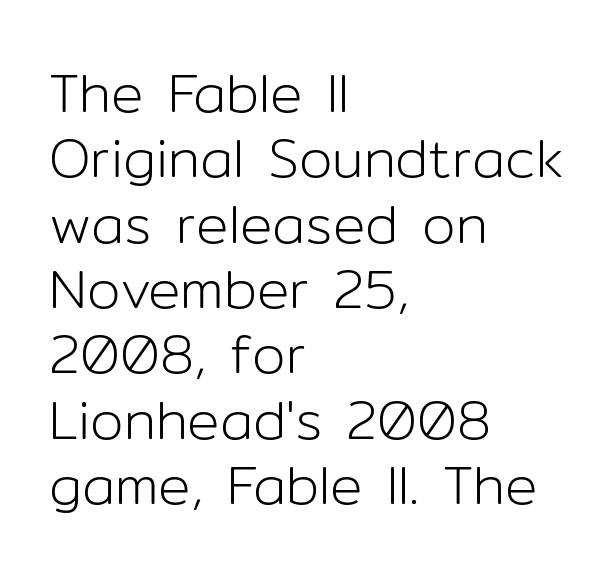
Q: Is the text bold? A: No.
Q: Is the text italic (slanted)? A: No, it is upright.
Q: Is the typeface a serif or a sans-serif typeface? A: Sans-serif.
Q: Is the text underlined? A: No.
Q: How is the paragraph aligned? A: Left-aligned.
Q: Is the spacing between letters normal or unusually wide? A: Normal.
Q: Width (condensed, normal, or wide)? A: Normal.
Q: Stroke contrast? A: Low.
Q: x-height? A: Medium.
Q: Monospaced? A: No.
